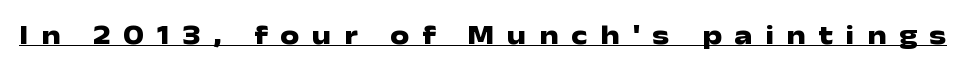
The image shows 27 px bold type, upright; set unusually wide letter spacing (+0.47 em), underlined.
